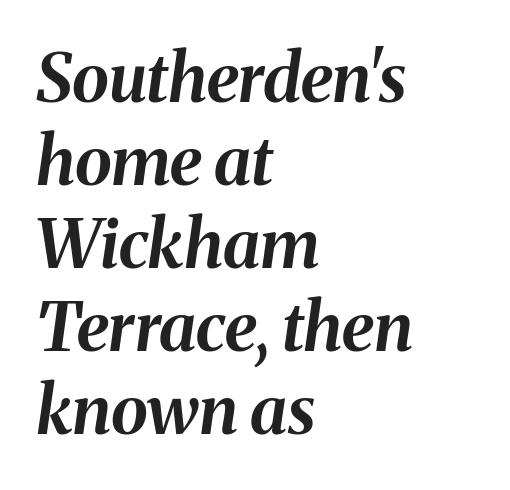
{"italic": "yes", "lean": "right", "slant_degrees": 8, "bold": "yes", "weight": "bold", "width": "normal", "stroke_contrast": "medium", "x_height": "medium", "monospaced": "no", "underline": "no", "align": "left", "line_spacing_ratio": 1.24, "letter_spacing": "normal", "letter_spacing_em": 0.0, "glyph_px": 67}
